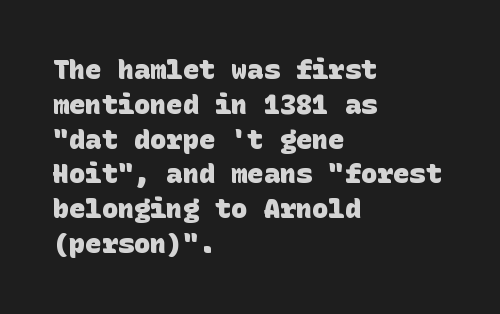
Bare-footed words on every line. A classic flush-left, rag-right setting is used for this passage. Look at the stroke-to-counter ratio: heavy, a bold. If you measured baseline to baseline, you'd find a middling distance.
